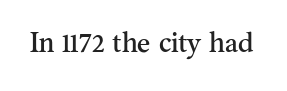
{"serif": "yes", "italic": "no", "width": "normal", "stroke_contrast": "medium", "x_height": "small", "monospaced": "no", "underline": "no", "letter_spacing": "normal", "letter_spacing_em": 0.0, "glyph_px": 28}
